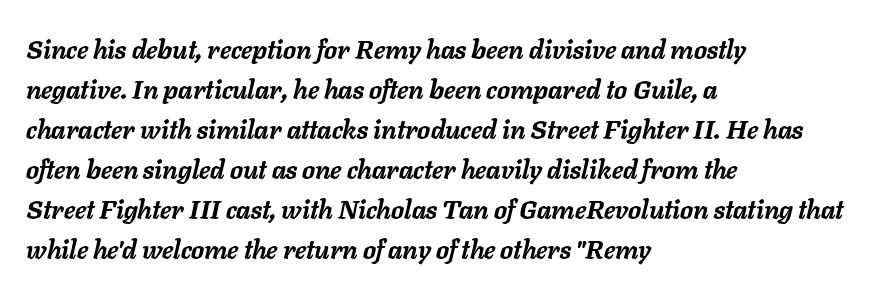
Q: Is the text bold? A: Yes.
Q: Is the text italic (slanted)? A: Yes, it leans right by about 11 degrees.
Q: Is the text underlined? A: No.
Q: How is the paragraph aligned? A: Left-aligned.
Q: Is the spacing between letters normal or unusually wide? A: Normal.
Q: Is the spacing between lines tight, normal or loose? A: Normal.
